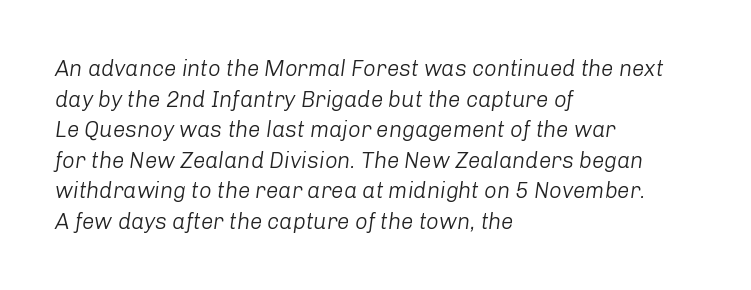
Q: Is the text bold? A: No.
Q: Is the text italic (slanted)? A: Yes, it leans right by about 8 degrees.
Q: Is the text underlined? A: No.
Q: How is the paragraph aligned? A: Left-aligned.
Q: Is the spacing between letters normal or unusually wide? A: Normal.
Q: Is the spacing between lines tight, normal or loose? A: Normal.
